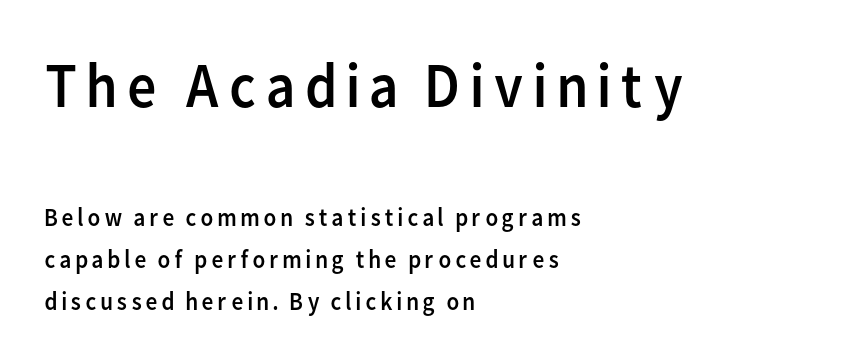
{"serif": "no", "italic": "no", "bold": "no", "weight": "regular", "width": "normal", "stroke_contrast": "low", "x_height": "medium", "monospaced": "no", "underline": "no", "align": "left", "line_spacing": "normal", "line_spacing_ratio": 1.63, "larger_block": "first", "size_ratio": 2.46, "glyph_px": 64}
